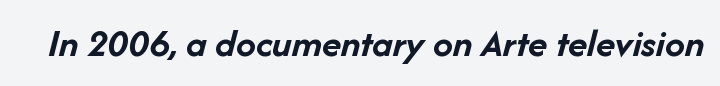
The image shows 40 px semibold type, italic (leaning right); set normal letter spacing, not underlined; low stroke contrast and a medium x-height.
